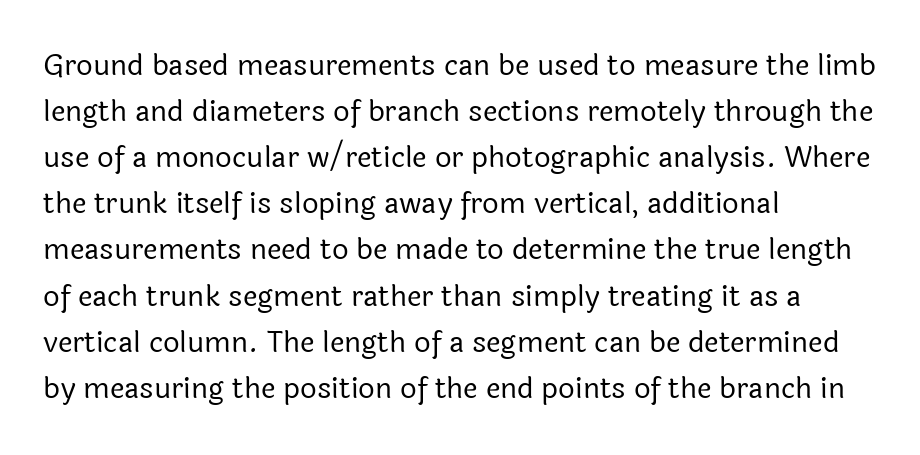
Q: Is the text bold? A: No.
Q: Is the text italic (slanted)? A: No, it is upright.
Q: Is the typeface a serif or a sans-serif typeface? A: Sans-serif.
Q: Is the text underlined? A: No.
Q: How is the paragraph aligned? A: Left-aligned.
Q: Is the spacing between letters normal or unusually wide? A: Normal.
Q: Is the spacing between lines tight, normal or loose? A: Normal.
Q: Width (condensed, normal, or wide)? A: Normal.
Q: x-height? A: Medium.
Q: Monospaced? A: No.
